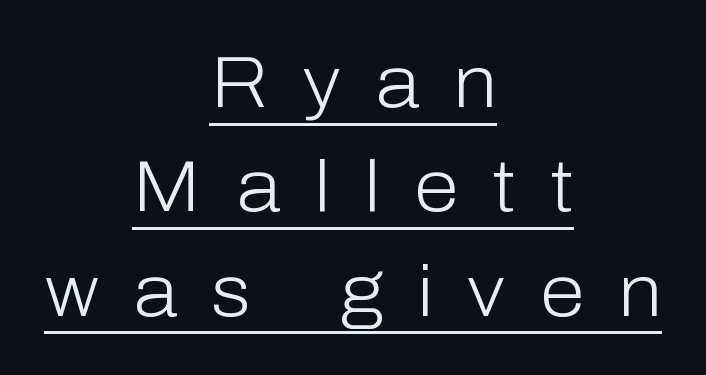
The image shows 72 px light sans-serif type, upright; set centered, normal line spacing (1.45x), unusually wide letter spacing (+0.48 em), underlined; low stroke contrast and a medium x-height.
